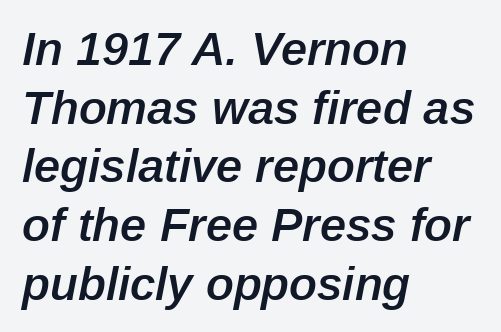
{"italic": "yes", "lean": "right", "slant_degrees": 12, "bold": "semi", "weight": "semibold", "width": "normal", "stroke_contrast": "low", "x_height": "medium", "monospaced": "no", "underline": "no", "align": "left", "line_spacing": "normal", "line_spacing_ratio": 1.25, "letter_spacing": "normal", "letter_spacing_em": 0.0, "glyph_px": 47}
